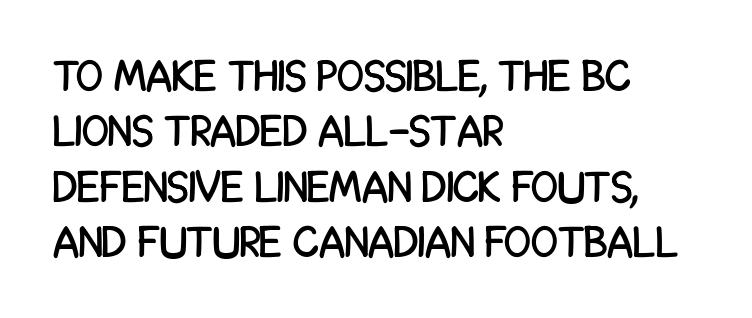
The rag falls on the right side of this text block. Is this a fixed-width face? No — the glyphs have proportional, varying widths. Posture: straight, roman, zero tilt. Type style note: lacks serifs. Regarding leading, the lines here are spaced in the standard way.
